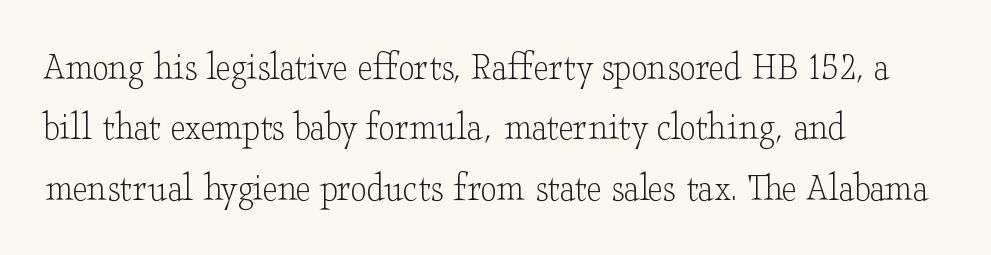
The image shows 41 px light, wide serif type, upright; set left-aligned, normal line spacing (1.47x), normal letter spacing, not underlined; low stroke contrast and a small x-height.
